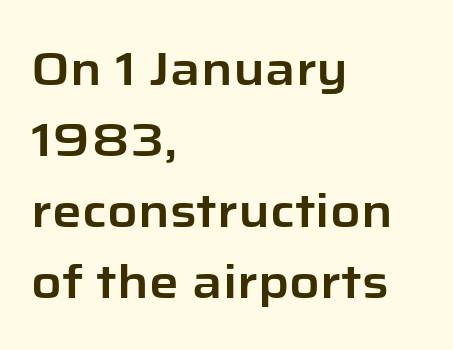
Quick note: not italic, upright. Proportional: the letters do not fall into vertical columns. Caption: standard tracking, unaltered. Rule under the text: the space is simply empty. You can tell from the bare stems that sans-serif type was used. Baseline-to-baseline distance is the conventional proportion of letter height.
